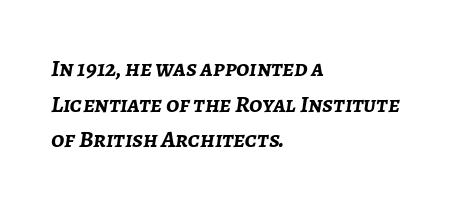
The image shows 24 px bold type, italic (leaning right); set left-aligned, normal line spacing (1.48x), normal letter spacing, not underlined.
